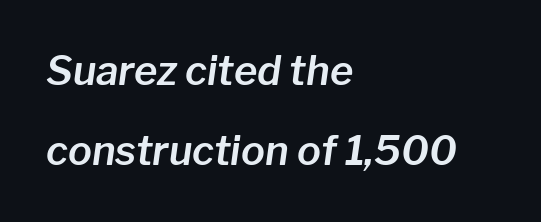
The image shows 40 px text type, italic (leaning right); set left-aligned, loose line spacing (2.01x), normal letter spacing, not underlined; low stroke contrast and a medium x-height.
